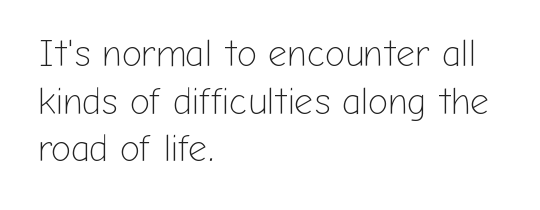
The image shows 37 px light sans-serif type, upright; set left-aligned, normal line spacing (1.29x), normal letter spacing, not underlined; low stroke contrast and a medium x-height.
